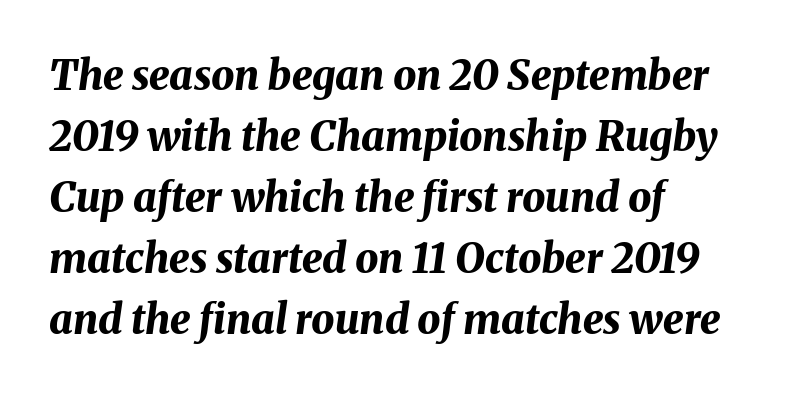
{"italic": "yes", "lean": "right", "slant_degrees": 8, "bold": "yes", "weight": "bold", "width": "normal", "stroke_contrast": "medium", "x_height": "medium", "monospaced": "no", "underline": "no", "align": "left", "line_spacing": "normal", "line_spacing_ratio": 1.49, "letter_spacing": "normal", "letter_spacing_em": 0.0, "glyph_px": 41}
